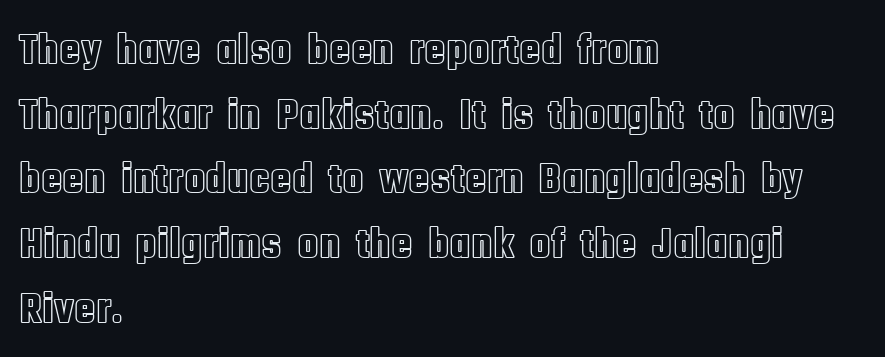
{"italic": "no", "width": "condensed", "x_height": "large", "monospaced": "no", "underline": "no", "align": "left", "line_spacing": "normal", "line_spacing_ratio": 1.47, "letter_spacing": "normal", "letter_spacing_em": 0.0, "glyph_px": 44}
